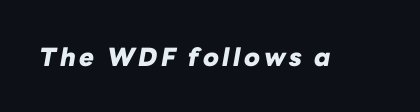
Q: Is the text bold? A: Yes.
Q: Is the text italic (slanted)? A: Yes, it leans right by about 10 degrees.
Q: Is the text underlined? A: No.
